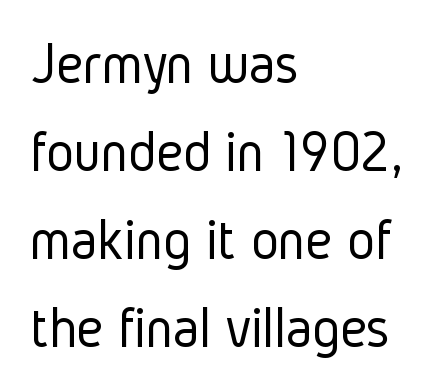
{"serif": "no", "italic": "no", "bold": "no", "weight": "light", "width": "condensed", "stroke_contrast": "low", "x_height": "medium", "monospaced": "no", "underline": "no", "align": "left", "line_spacing": "normal", "line_spacing_ratio": 1.49, "letter_spacing": "normal", "letter_spacing_em": 0.0, "glyph_px": 59}
